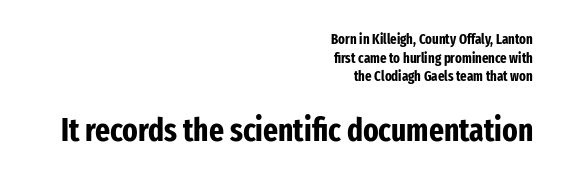
Think of a printed novel: that variable character pitch is what you see here. The compositor pushed each line to the right boundary. Upright lettering throughout. Quick note: underline off. Letter spacing: default. Leading matches the norm, producing a regular column.
